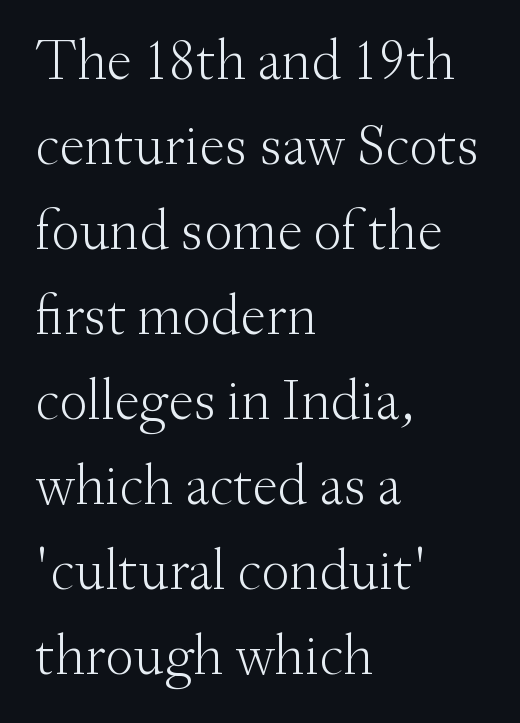
The image shows 57 px light serif type, upright; set left-aligned, normal line spacing (1.49x), normal letter spacing, not underlined; medium stroke contrast and a small x-height.
